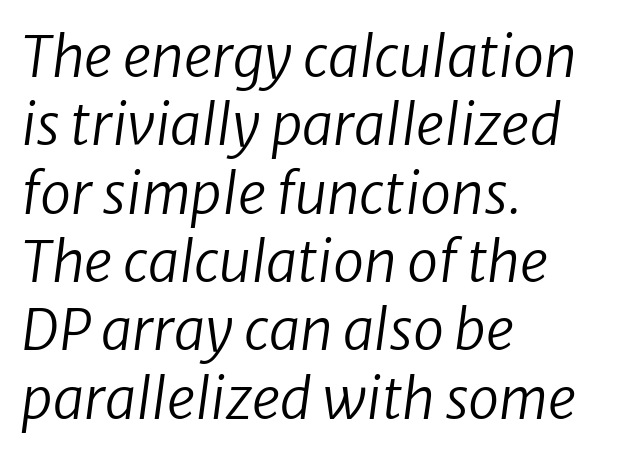
The image shows 56 px regular-weight type, italic (leaning right); set left-aligned, line spacing 1.22x, normal letter spacing, not underlined; low stroke contrast and a medium x-height.
